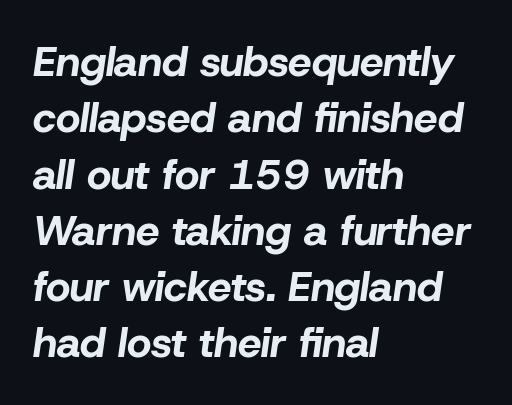
{"italic": "yes", "lean": "right", "slant_degrees": 8, "bold": "yes", "weight": "bold", "width": "normal", "stroke_contrast": "low", "x_height": "medium", "monospaced": "no", "underline": "no", "align": "left", "line_spacing": "normal", "line_spacing_ratio": 1.34, "letter_spacing": "normal", "letter_spacing_em": 0.0, "glyph_px": 42}
